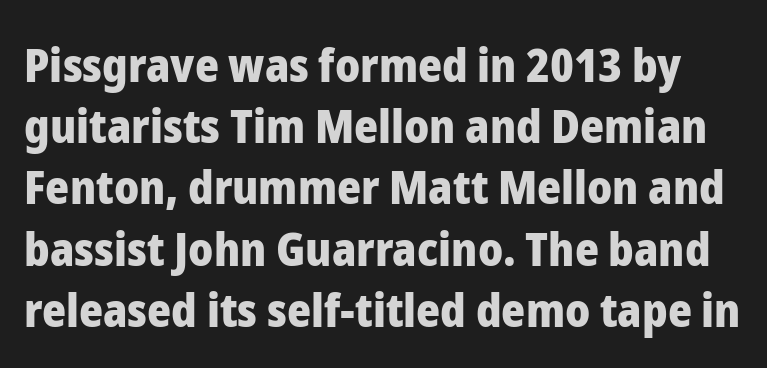
Emphasis by weight is at full strength: bold. No feet cap the strokes, marking this as sans-serif type. Vertical strokes here are truly vertical. Has an underline been added? It has not. Baseline-to-baseline distance is the conventional proportion of letter height. Each word holds together tightly as a unit, with standard inter-letter gaps.
